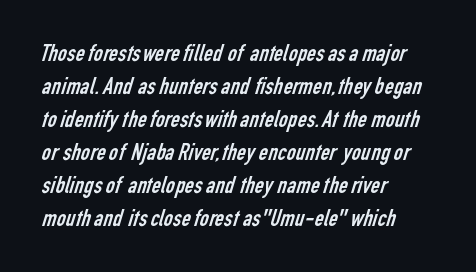
Q: Is the text bold? A: No.
Q: Is the text underlined? A: No.
Q: How is the paragraph aligned? A: Left-aligned.
Q: Is the spacing between letters normal or unusually wide? A: Normal.
Q: Is the spacing between lines tight, normal or loose? A: Normal.
